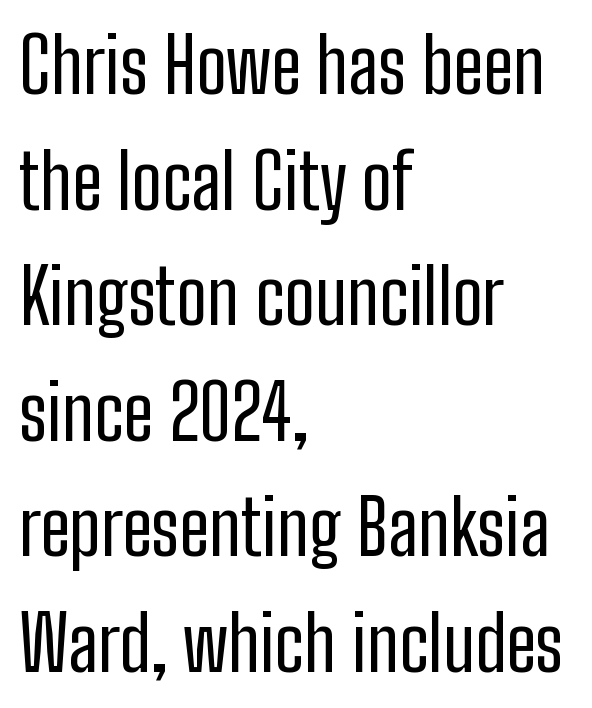
The image shows 76 px regular-weight, condensed sans-serif type, upright; set left-aligned, normal line spacing (1.52x), normal letter spacing, not underlined; low stroke contrast and a medium x-height.
